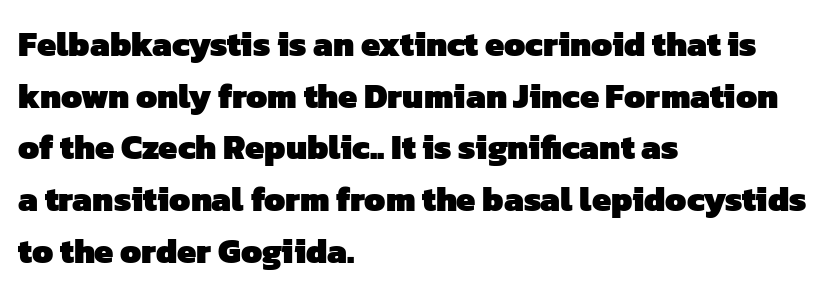
Q: Is the text bold? A: Yes.
Q: Is the typeface a serif or a sans-serif typeface? A: Sans-serif.
Q: Is the text underlined? A: No.
Q: How is the paragraph aligned? A: Left-aligned.
Q: Is the spacing between letters normal or unusually wide? A: Normal.
Q: Is the spacing between lines tight, normal or loose? A: Normal.
Q: Width (condensed, normal, or wide)? A: Normal.
Q: Stroke contrast? A: Low.
Q: x-height? A: Medium.
Q: Monospaced? A: No.
